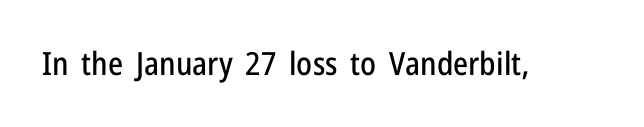
Q: Is the text italic (slanted)? A: No, it is upright.
Q: Is the typeface a serif or a sans-serif typeface? A: Sans-serif.
Q: Is the text underlined? A: No.
Q: Is the spacing between letters normal or unusually wide? A: Normal.
Q: Width (condensed, normal, or wide)? A: Condensed.
Q: Stroke contrast? A: Low.
Q: x-height? A: Medium.
Q: Monospaced? A: No.
